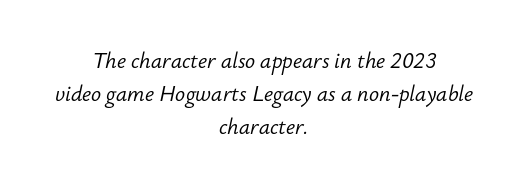
{"italic": "yes", "lean": "right", "slant_degrees": 12, "bold": "no", "underline": "no", "align": "center", "line_spacing": "normal", "line_spacing_ratio": 1.57, "letter_spacing": "normal", "letter_spacing_em": 0.0, "glyph_px": 21}
